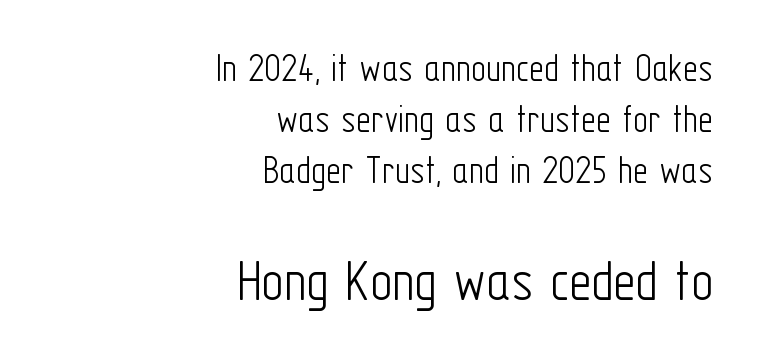
Q: Is the text bold? A: No.
Q: Is the text italic (slanted)? A: No, it is upright.
Q: Is the typeface a serif or a sans-serif typeface? A: Sans-serif.
Q: Is the text underlined? A: No.
Q: How is the paragraph aligned? A: Right-aligned.
Q: Is the spacing between letters normal or unusually wide? A: Normal.
Q: Is the spacing between lines tight, normal or loose? A: Normal.
Q: Which block of text is set in a larger size, the first (top) or the second (bottom)? A: The second (bottom) one.
Q: Width (condensed, normal, or wide)? A: Condensed.
Q: Stroke contrast? A: Low.
Q: x-height? A: Medium.
Q: Monospaced? A: No.
